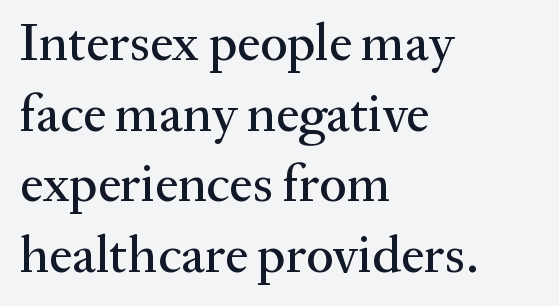
The words here are not underlined. If you drew a ruler down the left edge, every line would touch it. Is there any slant? The stems are plumb. Yep, those are serifs on the letters.
